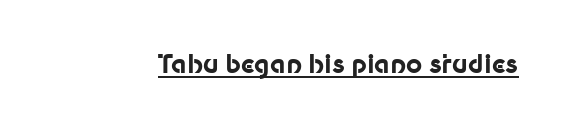
The face used here appears with an underline applied. Nope, not italic — everything's standing straight. This is heavy type, rendered in bold. Nobody touched the tracking dial on this one.
